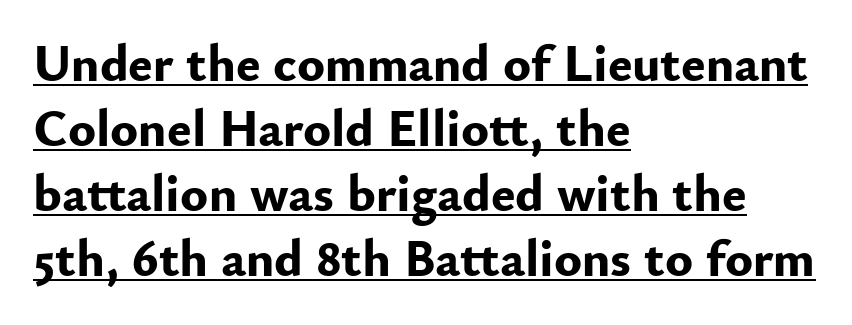
{"serif": "no", "italic": "no", "bold": "yes", "weight": "bold", "width": "normal", "stroke_contrast": "low", "x_height": "small", "monospaced": "no", "underline": "yes", "align": "left", "line_spacing": "normal", "line_spacing_ratio": 1.25, "letter_spacing": "normal", "letter_spacing_em": 0.0, "glyph_px": 52}
